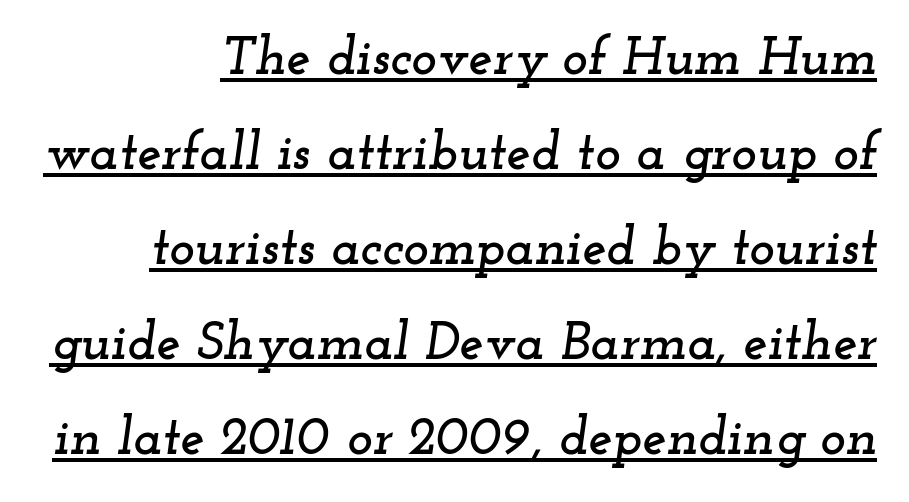
Q: Is the text italic (slanted)? A: Yes, it leans right by about 12 degrees.
Q: Is the typeface a serif or a sans-serif typeface? A: Serif.
Q: Is the text underlined? A: Yes.
Q: How is the paragraph aligned? A: Right-aligned.
Q: Is the spacing between letters normal or unusually wide? A: Normal.
Q: Width (condensed, normal, or wide)? A: Wide.
Q: Stroke contrast? A: Low.
Q: x-height? A: Small.
Q: Monospaced? A: No.
